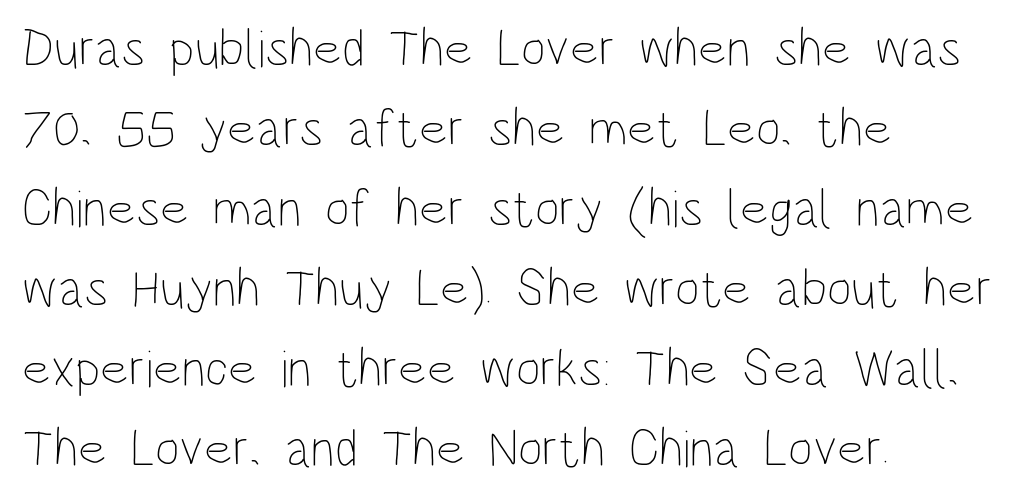
Q: Is the text bold? A: No.
Q: Is the text italic (slanted)? A: No, it is upright.
Q: Is the text underlined? A: No.
Q: How is the paragraph aligned? A: Left-aligned.
Q: Is the spacing between letters normal or unusually wide? A: Normal.
Q: Is the spacing between lines tight, normal or loose? A: Normal.
Q: Width (condensed, normal, or wide)? A: Condensed.
Q: Stroke contrast? A: Low.
Q: x-height? A: Large.
Q: Monospaced? A: No.
